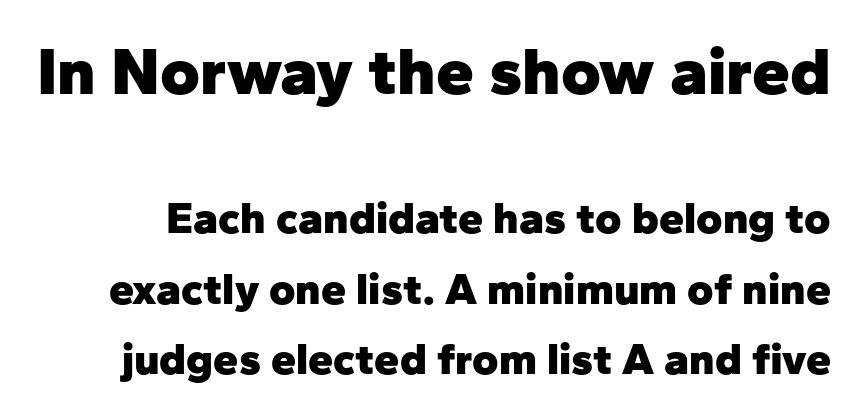
Do the letters lean? They stand straight. This sample has the flowing, uneven cadence of proportional lettering. Only glyphs here, with clear space below each row. The lines sit at an ordinary, default distance from one another.
